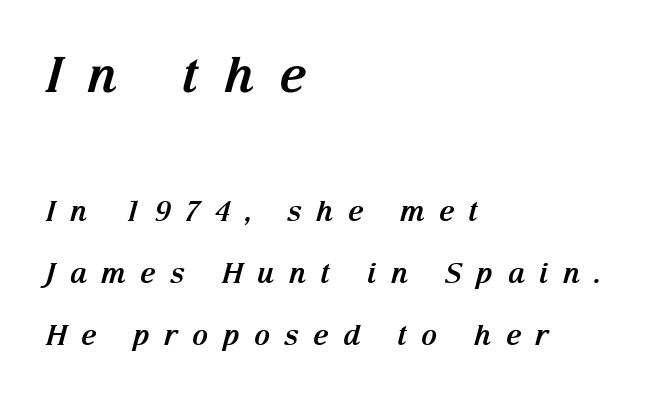
This rendering features lettering with no underline. Little horizontal feet cap the strokes, marking this as serif type. Loose tracking; the words dissolve into strings of separated letters. Emphasis-style slanted type is in use. The passage shown is typed in a proportional face where columns would drift.
